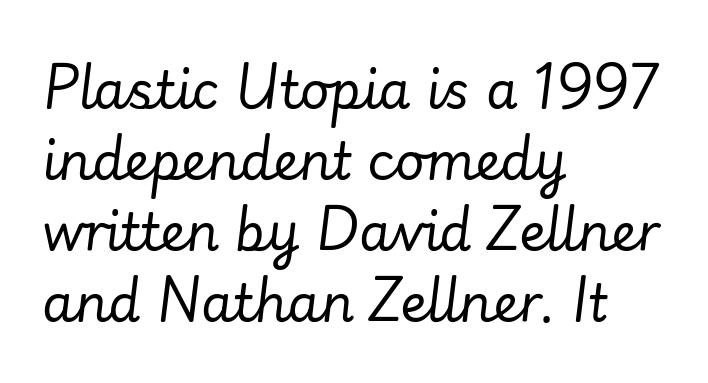
Q: Is the text bold? A: No.
Q: Is the text italic (slanted)? A: Yes, it leans right by about 7 degrees.
Q: Is the text underlined? A: No.
Q: How is the paragraph aligned? A: Left-aligned.
Q: Is the spacing between letters normal or unusually wide? A: Normal.
Q: Is the spacing between lines tight, normal or loose? A: Normal.
Q: Width (condensed, normal, or wide)? A: Normal.
Q: Stroke contrast? A: Low.
Q: x-height? A: Small.
Q: Monospaced? A: No.
